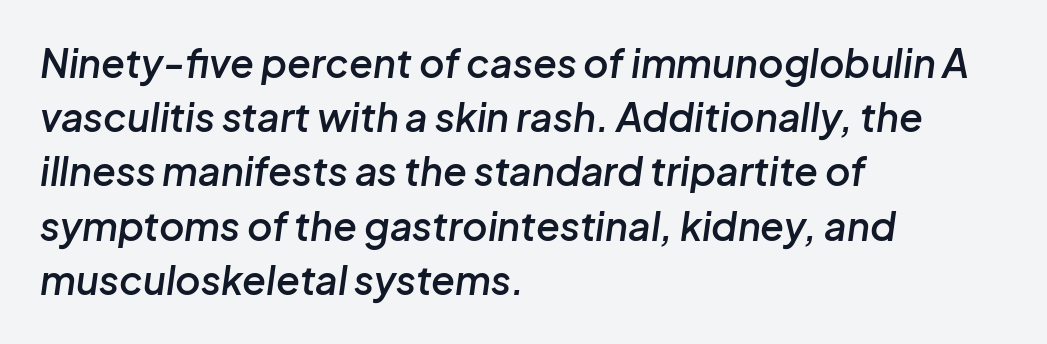
The image shows 39 px semibold type, italic (leaning right); set left-aligned, normal line spacing (1.39x), normal letter spacing, not underlined; low stroke contrast and a medium x-height.
